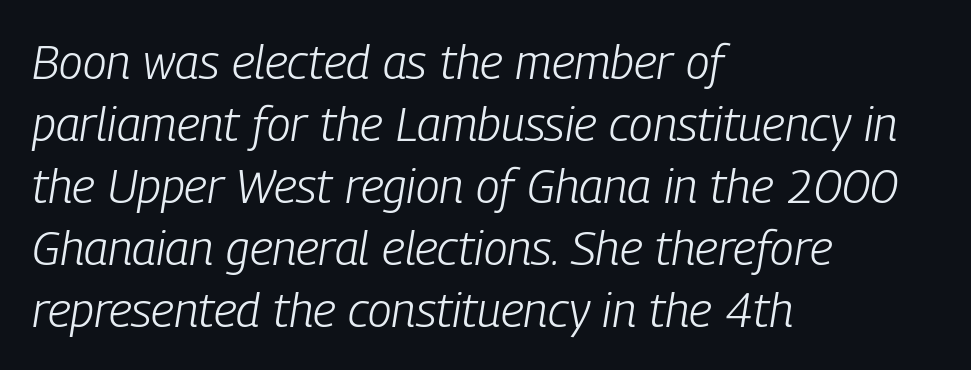
Proportional: the letters do not fall into vertical columns. The letters look calm and open, with moderate or lighter stems. Would a proofreader flag this as italicized? Yes. The line-height multiplier appears to be the usual default.
